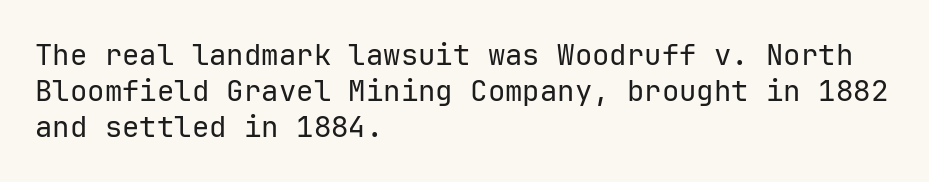
{"serif": "no", "italic": "no", "bold": "no", "weight": "regular", "width": "normal", "stroke_contrast": "low", "x_height": "medium", "monospaced": "yes", "underline": "no", "align": "left", "line_spacing": "normal", "line_spacing_ratio": 1.25, "letter_spacing": "normal", "letter_spacing_em": 0.0, "glyph_px": 29}
